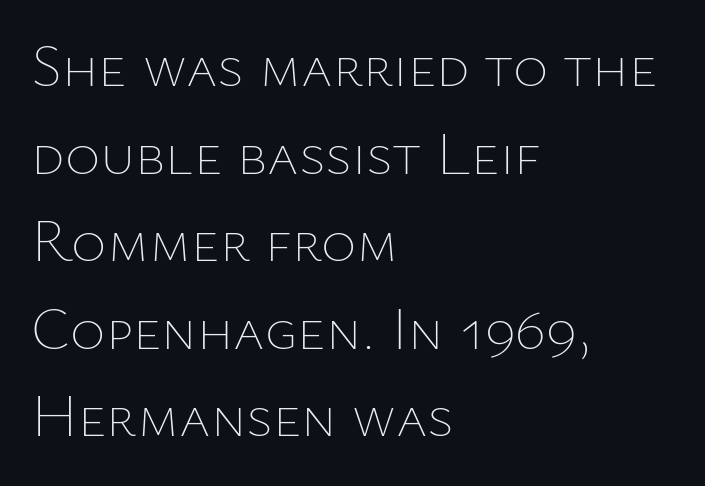
{"italic": "no", "bold": "no", "weight": "thin", "width": "normal", "stroke_contrast": "low", "x_height": "medium", "monospaced": "no", "underline": "no", "align": "left", "line_spacing": "normal", "line_spacing_ratio": 1.46, "letter_spacing": "normal", "letter_spacing_em": 0.0, "glyph_px": 60}
